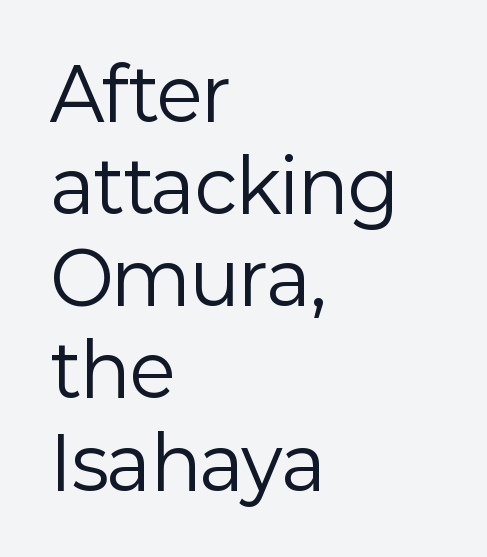
Q: Is the text bold? A: No.
Q: Is the text italic (slanted)? A: No, it is upright.
Q: Is the typeface a serif or a sans-serif typeface? A: Sans-serif.
Q: Is the text underlined? A: No.
Q: How is the paragraph aligned? A: Left-aligned.
Q: Is the spacing between letters normal or unusually wide? A: Normal.
Q: Is the spacing between lines tight, normal or loose? A: Normal.
Q: Width (condensed, normal, or wide)? A: Normal.
Q: Stroke contrast? A: Low.
Q: x-height? A: Medium.
Q: Monospaced? A: No.
